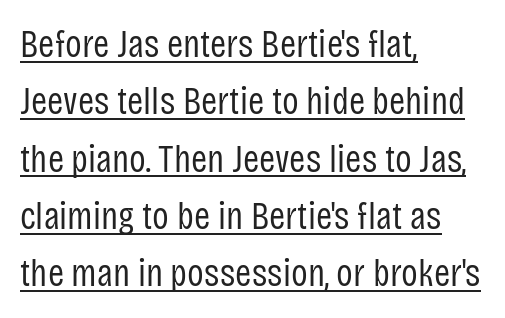
These characters rest on top of a visible drawn line. Is this a fixed-width face? No — the glyphs have proportional, varying widths. Honestly, the row spacing looks completely unremarkable. The characters display no serif detailing; their extremities are plain. Is the stroke heavy? The answer is a plain regular-or-lighter. The compositor pushed each line to the left boundary.
